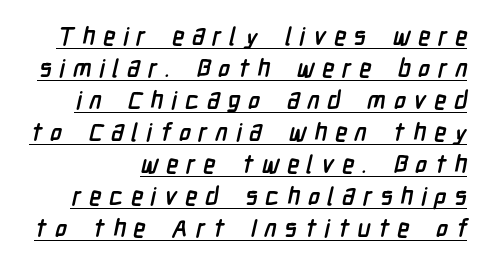
Q: Is the text bold? A: Yes.
Q: Is the text underlined? A: Yes.
Q: How is the paragraph aligned? A: Right-aligned.
Q: Is the spacing between letters normal or unusually wide? A: Unusually wide.
Q: Is the spacing between lines tight, normal or loose? A: Normal.
